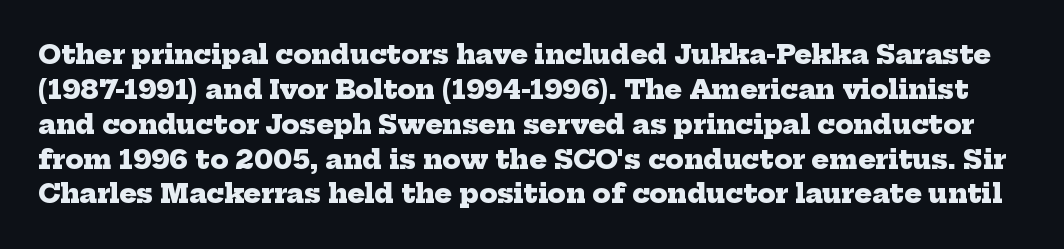
Q: Is the text bold? A: Yes.
Q: Is the text underlined? A: No.
Q: Is the spacing between letters normal or unusually wide? A: Normal.
Q: Is the spacing between lines tight, normal or loose? A: Normal.
